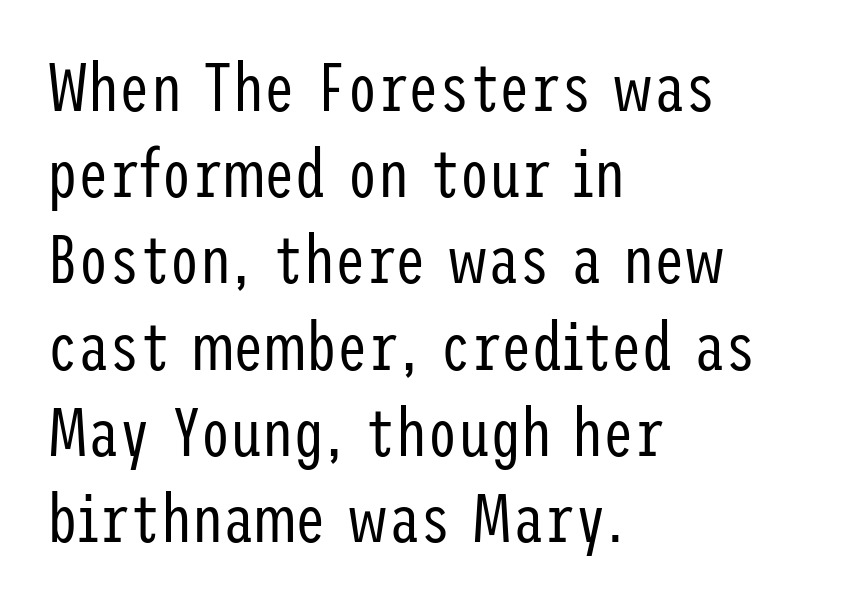
Q: Is the text bold? A: No.
Q: Is the text italic (slanted)? A: No, it is upright.
Q: Is the typeface a serif or a sans-serif typeface? A: Sans-serif.
Q: Is the text underlined? A: No.
Q: How is the paragraph aligned? A: Left-aligned.
Q: Is the spacing between letters normal or unusually wide? A: Normal.
Q: Is the spacing between lines tight, normal or loose? A: Normal.
Q: Width (condensed, normal, or wide)? A: Condensed.
Q: Stroke contrast? A: Low.
Q: x-height? A: Medium.
